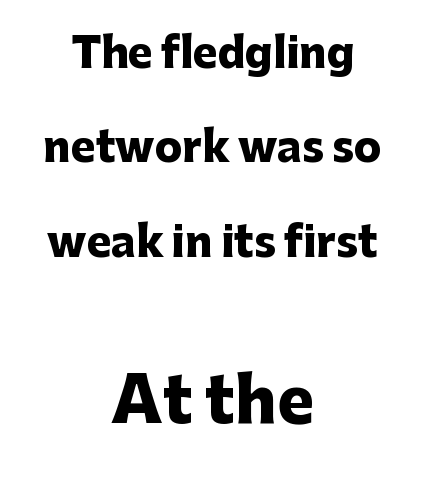
Q: Is the text bold? A: Yes.
Q: Is the text italic (slanted)? A: No, it is upright.
Q: Is the typeface a serif or a sans-serif typeface? A: Sans-serif.
Q: Is the text underlined? A: No.
Q: How is the paragraph aligned? A: Centered.
Q: Is the spacing between letters normal or unusually wide? A: Normal.
Q: Is the spacing between lines tight, normal or loose? A: Loose.
Q: Which block of text is set in a larger size, the first (top) or the second (bottom)? A: The second (bottom) one.
Q: Width (condensed, normal, or wide)? A: Normal.
Q: Stroke contrast? A: Low.
Q: x-height? A: Medium.
Q: Monospaced? A: No.
